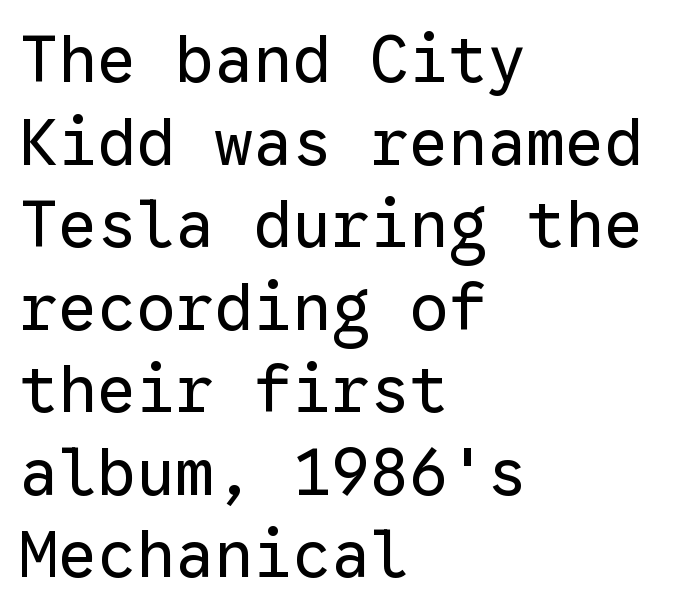
Q: Is the text bold? A: No.
Q: Is the text italic (slanted)? A: No, it is upright.
Q: Is the typeface a serif or a sans-serif typeface? A: Sans-serif.
Q: Is the text underlined? A: No.
Q: How is the paragraph aligned? A: Left-aligned.
Q: Is the spacing between letters normal or unusually wide? A: Normal.
Q: Is the spacing between lines tight, normal or loose? A: Normal.
Q: Width (condensed, normal, or wide)? A: Normal.
Q: Stroke contrast? A: Low.
Q: x-height? A: Medium.
Q: Monospaced? A: Yes.
